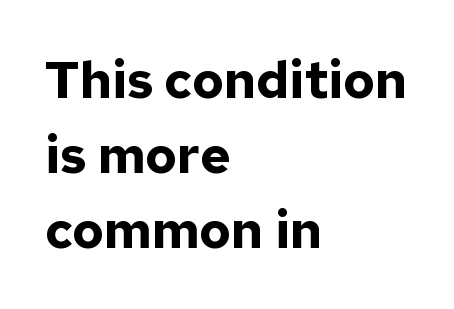
{"serif": "no", "italic": "no", "bold": "yes", "weight": "bold", "width": "normal", "stroke_contrast": "low", "x_height": "medium", "monospaced": "no", "underline": "no", "align": "left", "line_spacing": "normal", "line_spacing_ratio": 1.44, "letter_spacing": "normal", "letter_spacing_em": 0.0, "glyph_px": 52}
